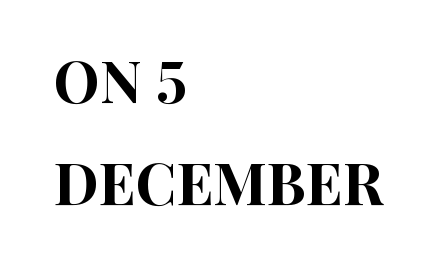
{"serif": "no", "italic": "no", "width": "condensed", "stroke_contrast": "high", "x_height": "large", "monospaced": "no", "underline": "no", "align": "left", "line_spacing_ratio": 1.76, "letter_spacing": "normal", "letter_spacing_em": 0.0, "glyph_px": 58}
